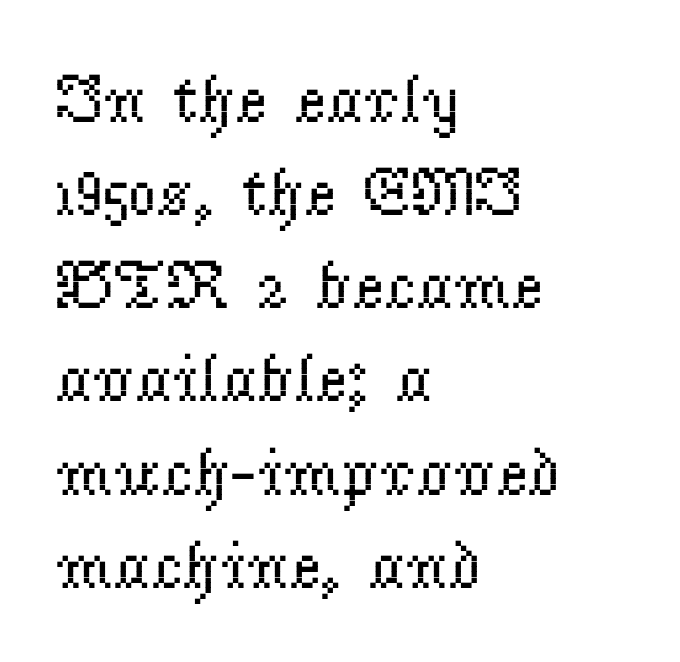
{"serif": "yes", "italic": "no", "bold": "no", "weight": "regular", "width": "normal", "stroke_contrast": "low", "x_height": "small", "monospaced": "no", "underline": "no", "align": "left", "line_spacing": "normal", "line_spacing_ratio": 1.35, "letter_spacing": "normal", "letter_spacing_em": 0.0, "glyph_px": 69}
